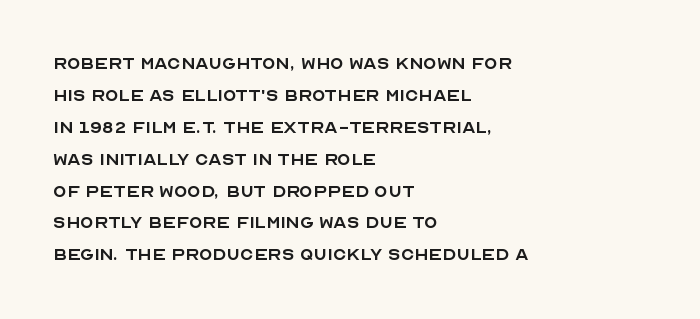
{"italic": "no", "bold": "no", "underline": "no", "align": "left", "line_spacing": "normal", "line_spacing_ratio": 1.45, "letter_spacing": "normal", "letter_spacing_em": 0.0, "glyph_px": 22}
